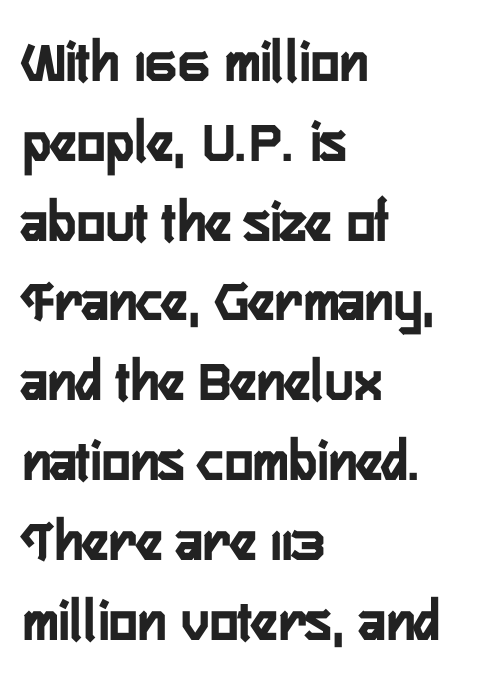
Q: Is the text bold? A: Yes.
Q: Is the text italic (slanted)? A: No, it is upright.
Q: Is the typeface a serif or a sans-serif typeface? A: Sans-serif.
Q: Is the text underlined? A: No.
Q: How is the paragraph aligned? A: Left-aligned.
Q: Is the spacing between letters normal or unusually wide? A: Normal.
Q: Is the spacing between lines tight, normal or loose? A: Normal.
Q: Width (condensed, normal, or wide)? A: Condensed.
Q: Stroke contrast? A: Low.
Q: x-height? A: Medium.
Q: Monospaced? A: No.
